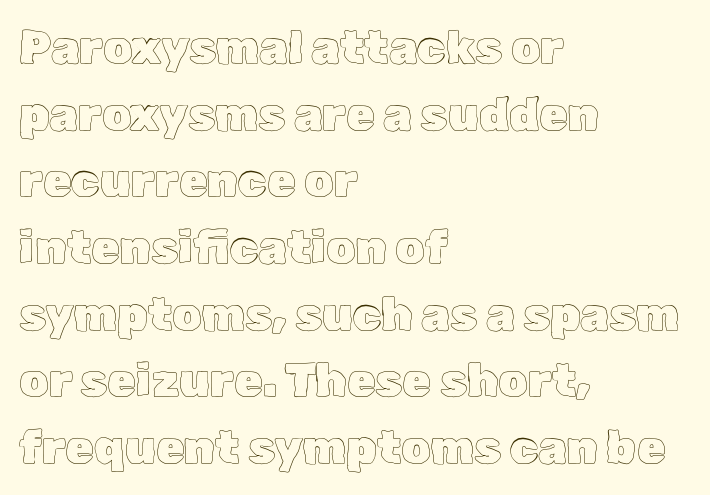
The image shows 46 px text type, upright; set left-aligned, normal line spacing (1.45x), normal letter spacing, not underlined; a medium x-height.
